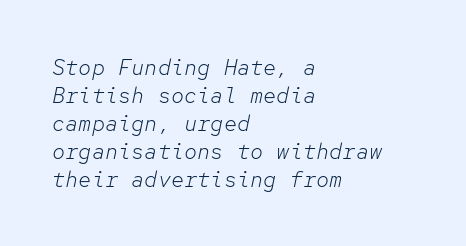
{"italic": "yes", "lean": "right", "slant_degrees": 12, "bold": "no", "underline": "no", "align": "left", "line_spacing": "normal", "line_spacing_ratio": 1.27, "letter_spacing": "normal", "letter_spacing_em": 0.0, "glyph_px": 22}
